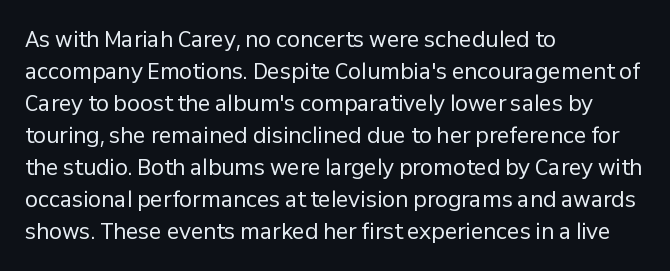
The image shows 21 px text type, upright; set left-aligned, normal line spacing (1.52x), normal letter spacing, not underlined.
